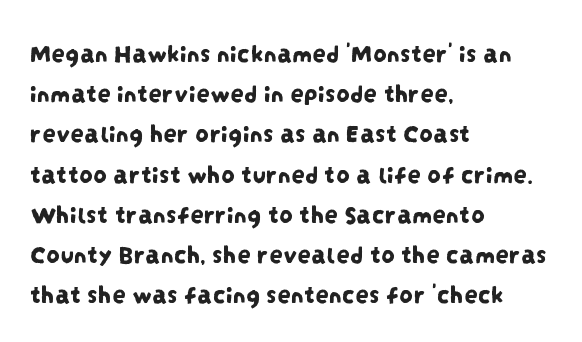
Q: Is the text underlined? A: No.
Q: How is the paragraph aligned? A: Left-aligned.
Q: Is the spacing between letters normal or unusually wide? A: Normal.
Q: Is the spacing between lines tight, normal or loose? A: Normal.
